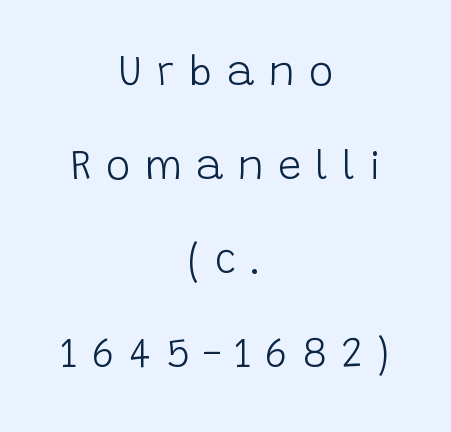
{"serif": "no", "italic": "no", "bold": "no", "weight": "light", "width": "normal", "stroke_contrast": "low", "x_height": "large", "monospaced": "no", "underline": "no", "align": "center", "line_spacing": "loose", "line_spacing_ratio": 2.29, "letter_spacing": "wide", "letter_spacing_em": 0.34, "glyph_px": 41}
